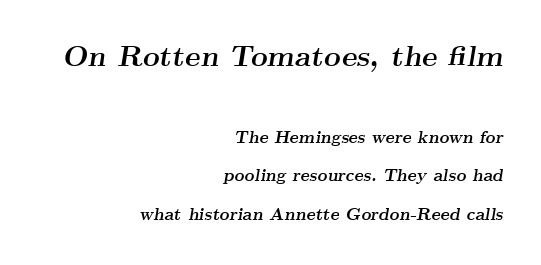
Q: Is the text bold? A: Yes.
Q: Is the text italic (slanted)? A: Yes, it leans right by about 9 degrees.
Q: Is the typeface a serif or a sans-serif typeface? A: Serif.
Q: Is the text underlined? A: No.
Q: How is the paragraph aligned? A: Right-aligned.
Q: Is the spacing between letters normal or unusually wide? A: Normal.
Q: Is the spacing between lines tight, normal or loose? A: Loose.
Q: Which block of text is set in a larger size, the first (top) or the second (bottom)? A: The first (top) one.
Q: Width (condensed, normal, or wide)? A: Wide.
Q: Stroke contrast? A: Medium.
Q: x-height? A: Small.
Q: Monospaced? A: No.
